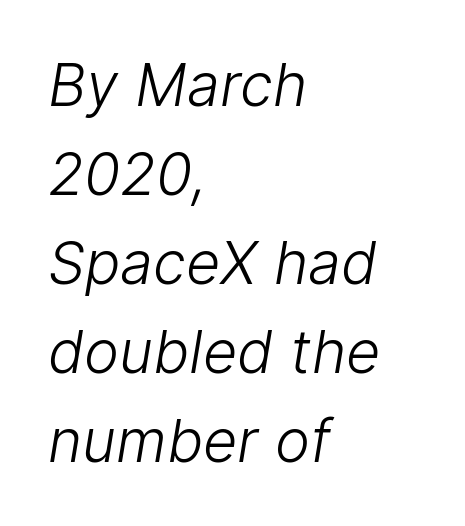
{"serif": "no", "bold": "no", "weight": "light", "width": "normal", "stroke_contrast": "low", "x_height": "medium", "monospaced": "no", "underline": "no", "align": "left", "line_spacing": "normal", "line_spacing_ratio": 1.51, "letter_spacing": "normal", "letter_spacing_em": 0.0, "glyph_px": 59}
